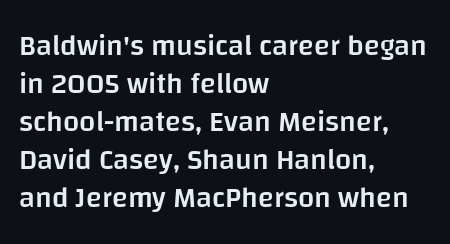
{"serif": "no", "italic": "no", "bold": "semi", "weight": "semibold", "width": "normal", "stroke_contrast": "low", "x_height": "large", "monospaced": "no", "underline": "no", "align": "left", "line_spacing": "normal", "line_spacing_ratio": 1.31, "letter_spacing": "normal", "letter_spacing_em": 0.0, "glyph_px": 29}
